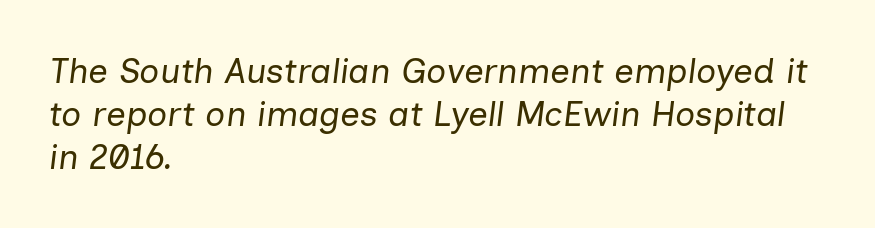
Q: Is the text bold? A: No.
Q: Is the text italic (slanted)? A: Yes, it leans right by about 7 degrees.
Q: Is the text underlined? A: No.
Q: How is the paragraph aligned? A: Left-aligned.
Q: Is the spacing between letters normal or unusually wide? A: Normal.
Q: Width (condensed, normal, or wide)? A: Normal.
Q: Stroke contrast? A: Low.
Q: x-height? A: Medium.
Q: Monospaced? A: No.
